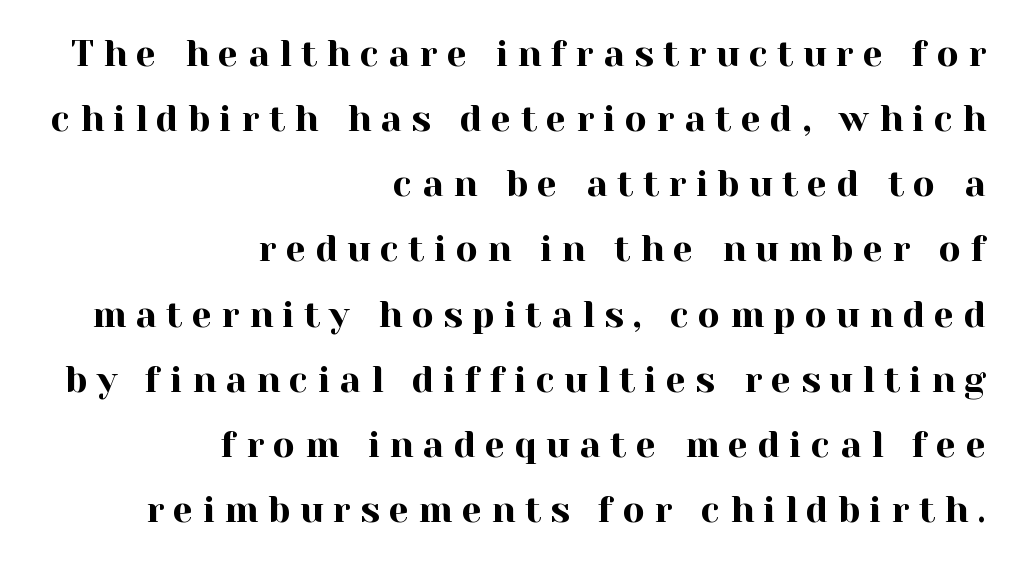
Q: Is the text italic (slanted)? A: No, it is upright.
Q: Is the typeface a serif or a sans-serif typeface? A: Serif.
Q: Is the text underlined? A: No.
Q: How is the paragraph aligned? A: Right-aligned.
Q: Is the spacing between letters normal or unusually wide? A: Unusually wide.
Q: Width (condensed, normal, or wide)? A: Normal.
Q: x-height? A: Medium.
Q: Monospaced? A: No.
